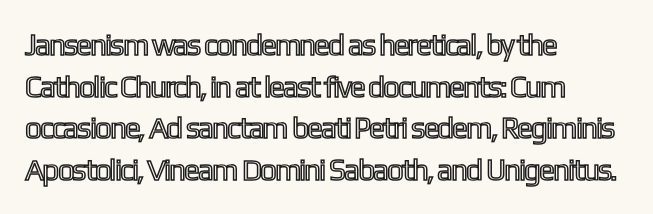
Q: Is the text italic (slanted)? A: No, it is upright.
Q: Is the text underlined? A: No.
Q: How is the paragraph aligned? A: Left-aligned.
Q: Is the spacing between letters normal or unusually wide? A: Normal.
Q: Is the spacing between lines tight, normal or loose? A: Normal.
Q: Width (condensed, normal, or wide)? A: Condensed.
Q: x-height? A: Medium.
Q: Monospaced? A: No.
